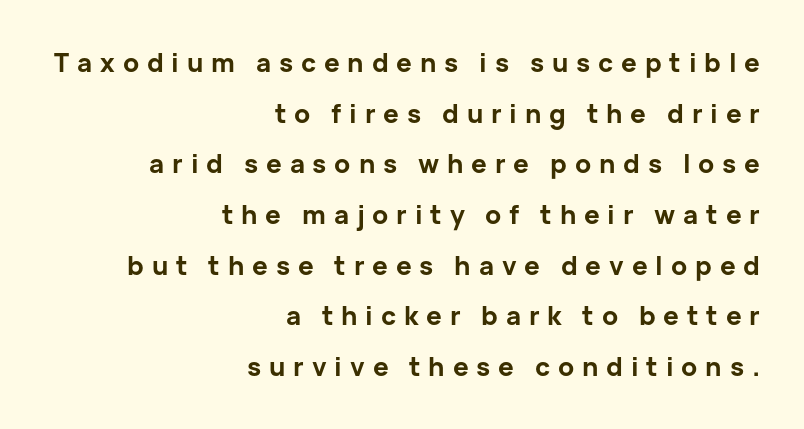
The image shows 26 px bold type, upright; set right-aligned, loose line spacing (1.95x), unusually wide letter spacing (+0.3 em), not underlined.
